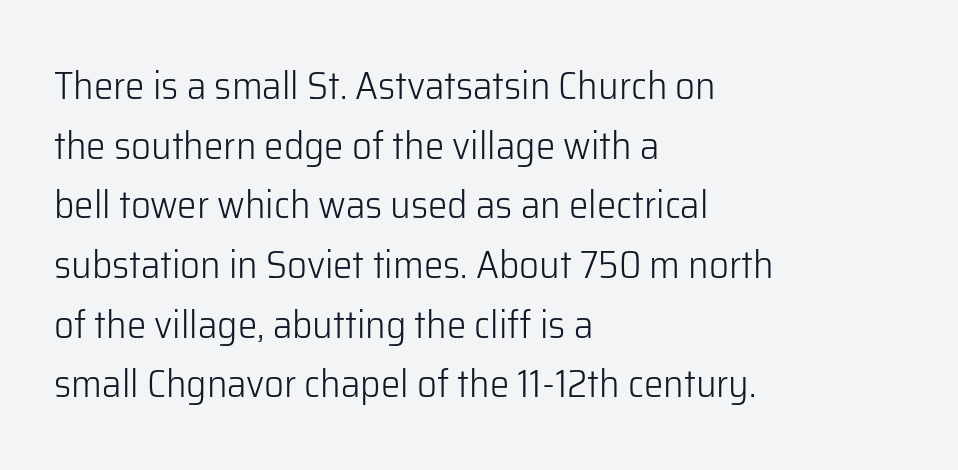
The image shows 39 px light sans-serif type, upright; set left-aligned, normal line spacing (1.53x), normal letter spacing, not underlined; low stroke contrast and a medium x-height.
